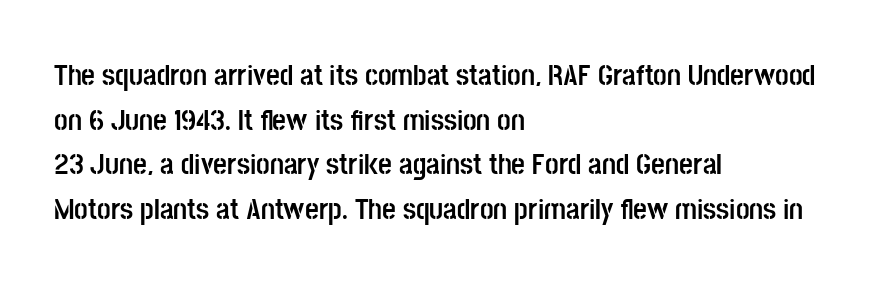
Beneath every word, the page is bare. Is the type bold? Yes — the strokes are clearly thick and heavy. Each letter keeps its own natural width here, so spacing adapts to shape. Rendered with straight, roman letterforms. A typesetter would call this leading conventional body-copy spacing.
